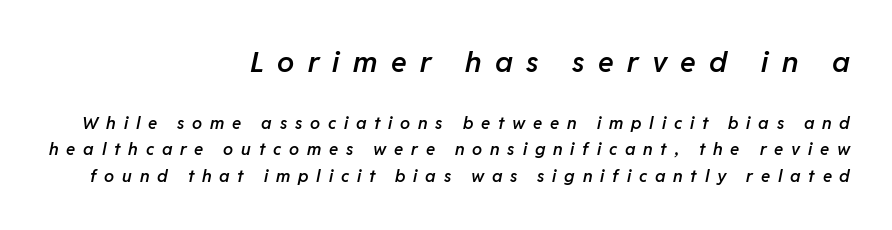
Observe the lean: these are italic letterforms. The letters advance in unequal steps, a hallmark of proportional type. Baseline-to-baseline distance is the conventional proportion of letter height. Rule under the text: the space is simply empty. The tracking reads as deliberately expanded to a designer's eye. Visually, the top section dominates because its glyphs are scaled up.
